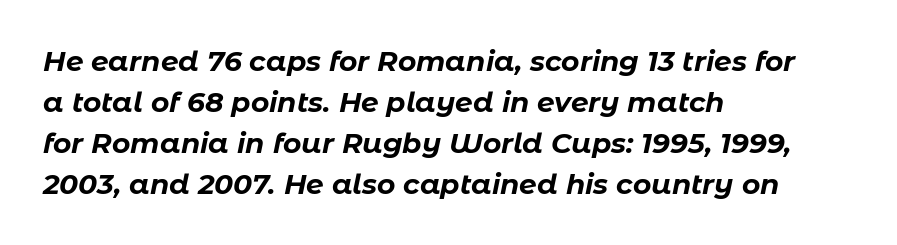
{"italic": "yes", "lean": "right", "slant_degrees": 11, "bold": "yes", "weight": "bold", "width": "normal", "stroke_contrast": "low", "x_height": "medium", "monospaced": "no", "underline": "no", "align": "left", "line_spacing": "normal", "line_spacing_ratio": 1.46, "letter_spacing": "normal", "letter_spacing_em": 0.0, "glyph_px": 28}
